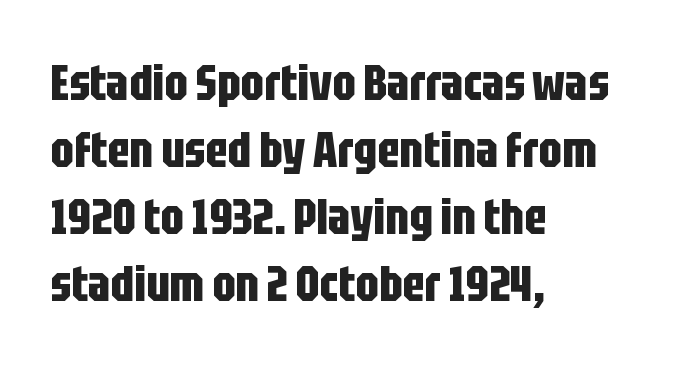
{"serif": "no", "italic": "no", "bold": "yes", "weight": "bold", "width": "condensed", "stroke_contrast": "low", "x_height": "large", "monospaced": "no", "underline": "no", "align": "left", "line_spacing": "normal", "line_spacing_ratio": 1.34, "letter_spacing": "normal", "letter_spacing_em": 0.0, "glyph_px": 50}
